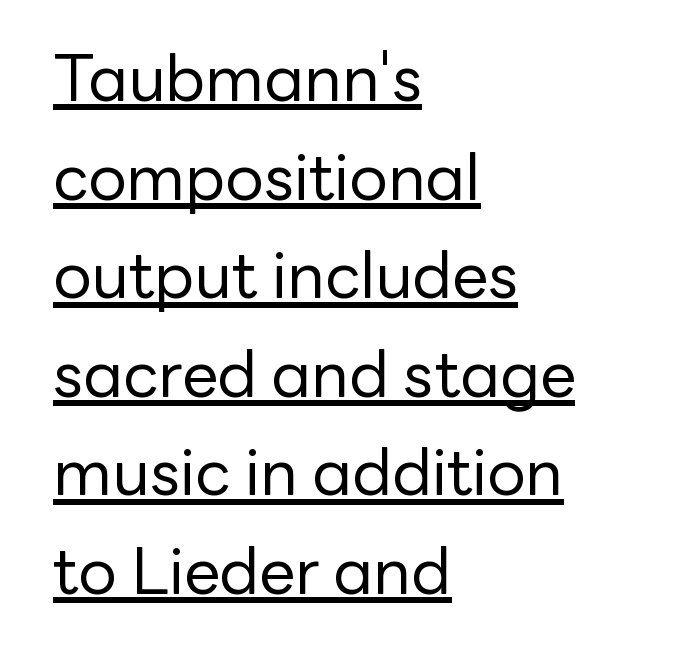
Note the varied advance widths — an 'i' is clearly narrower than an 'm'. Does extra space separate the letters? No, they use regular spacing. The strokes carry an ordinary text weight at most. Notice how descenders clear the ascenders below comfortably — that's standard leading. The letters stand upright; this is a roman face. Serif or sans? Sans — the stroke terminals are bare.
